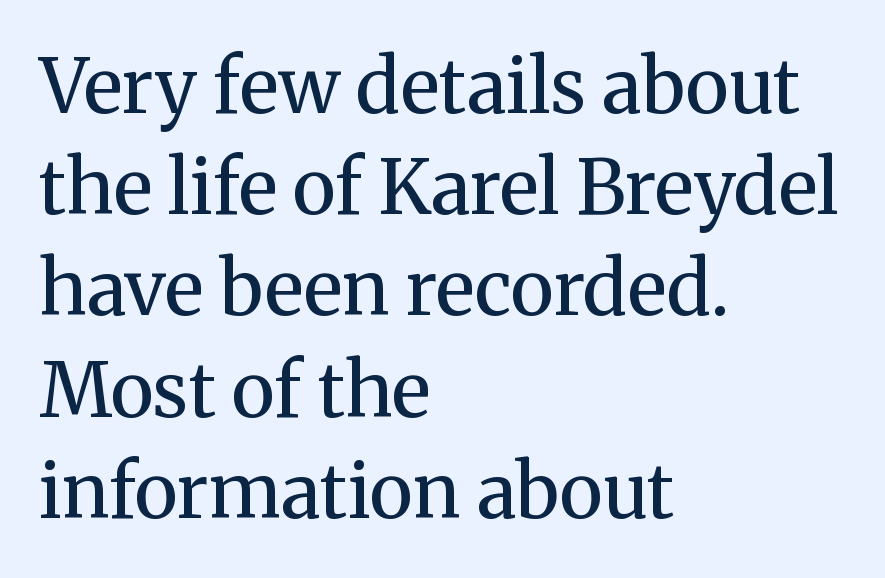
Q: Is the text bold? A: No.
Q: Is the text italic (slanted)? A: No, it is upright.
Q: Is the typeface a serif or a sans-serif typeface? A: Serif.
Q: Is the text underlined? A: No.
Q: How is the paragraph aligned? A: Left-aligned.
Q: Is the spacing between letters normal or unusually wide? A: Normal.
Q: Is the spacing between lines tight, normal or loose? A: Normal.
Q: Width (condensed, normal, or wide)? A: Normal.
Q: Stroke contrast? A: Medium.
Q: x-height? A: Medium.
Q: Monospaced? A: No.
